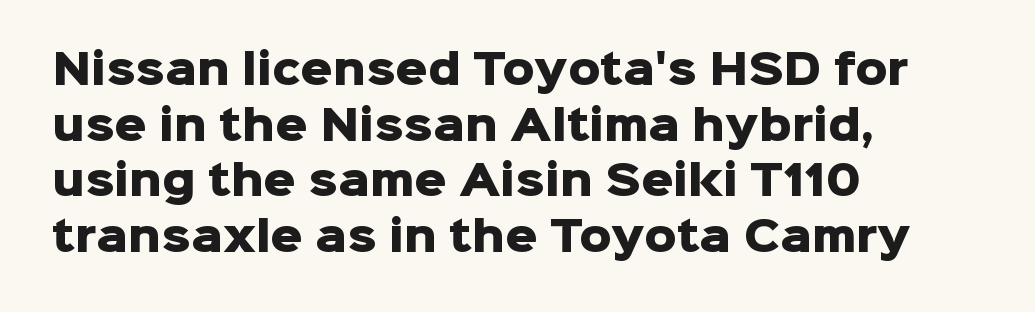
The image shows 40 px heavy sans-serif type, upright; set left-aligned, normal line spacing (1.39x), normal letter spacing, not underlined; low stroke contrast and a medium x-height.
